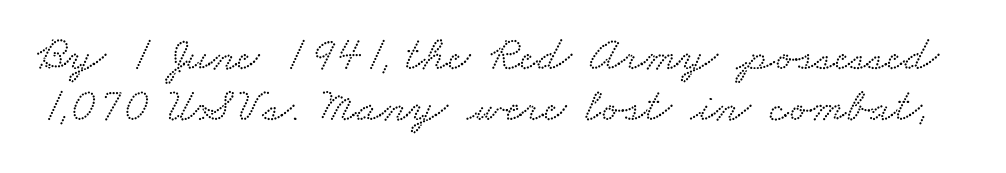
{"serif": "yes", "width": "wide", "stroke_contrast": "low", "x_height": "small", "monospaced": "no", "underline": "no", "line_spacing": "tight", "line_spacing_ratio": 1.07, "letter_spacing": "normal", "letter_spacing_em": 0.0, "glyph_px": 48}
